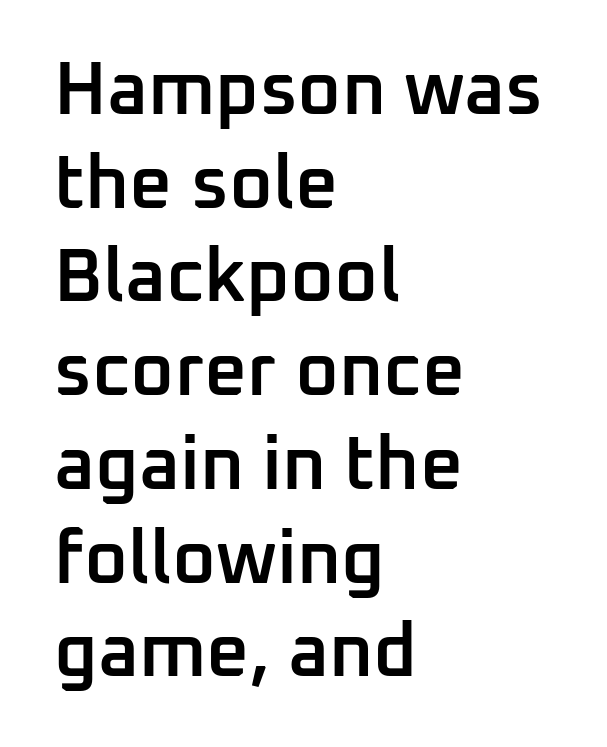
The image shows 75 px semibold sans-serif type, upright; set left-aligned, normal line spacing (1.25x), normal letter spacing, not underlined; low stroke contrast and a medium x-height.
